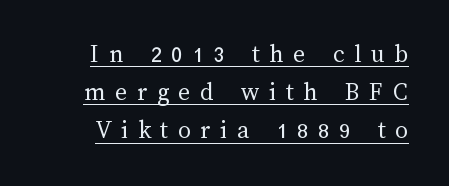
The image shows 26 px text type, upright; set normal line spacing (1.47x), unusually wide letter spacing (+0.37 em), underlined.
